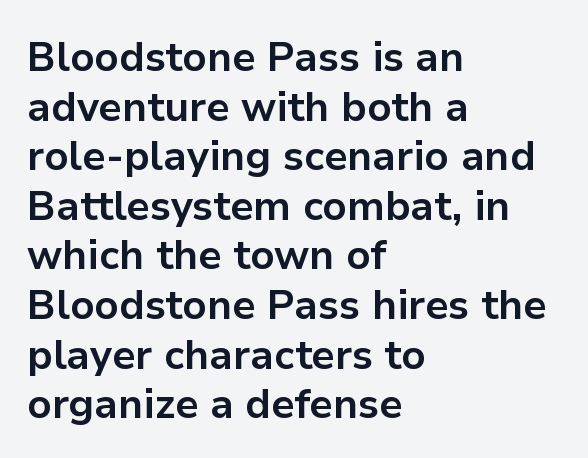
{"serif": "no", "italic": "no", "bold": "yes", "weight": "bold", "width": "normal", "stroke_contrast": "low", "x_height": "medium", "monospaced": "no", "underline": "no", "align": "left", "line_spacing_ratio": 1.21, "letter_spacing": "normal", "letter_spacing_em": 0.0, "glyph_px": 41}
